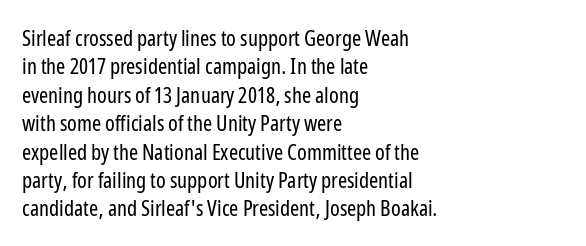
{"italic": "no", "bold": "no", "underline": "no", "align": "left", "line_spacing": "normal", "line_spacing_ratio": 1.29, "letter_spacing": "normal", "letter_spacing_em": 0.0, "glyph_px": 22}
